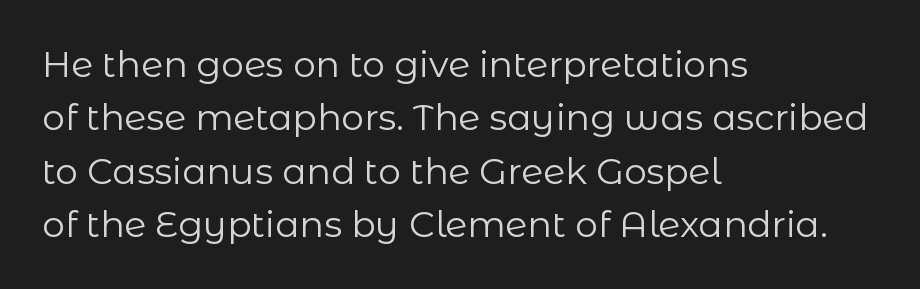
The font's upright variant was chosen for this text. Varying glyph widths throughout — classic text-font behaviour. Horizontal bands of white between lines are of average thickness. Does extra space separate the letters? No, they use regular spacing. Font category for this specimen: sans-serif. Leftover space on each line is placed entirely after the last word.
